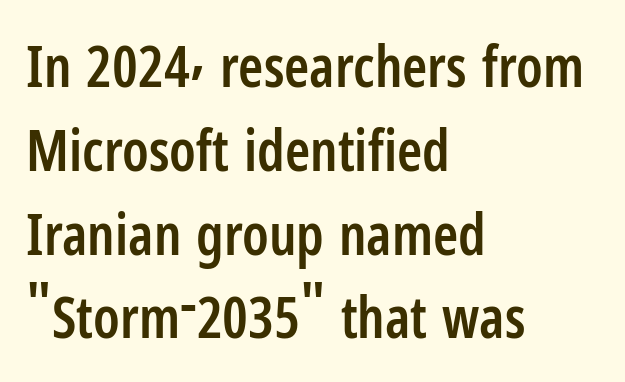
Q: Is the text bold? A: Semi-bold.
Q: Is the text italic (slanted)? A: No, it is upright.
Q: Is the typeface a serif or a sans-serif typeface? A: Sans-serif.
Q: Is the text underlined? A: No.
Q: How is the paragraph aligned? A: Left-aligned.
Q: Is the spacing between letters normal or unusually wide? A: Normal.
Q: Is the spacing between lines tight, normal or loose? A: Normal.
Q: Width (condensed, normal, or wide)? A: Condensed.
Q: Stroke contrast? A: Low.
Q: x-height? A: Medium.
Q: Monospaced? A: No.
